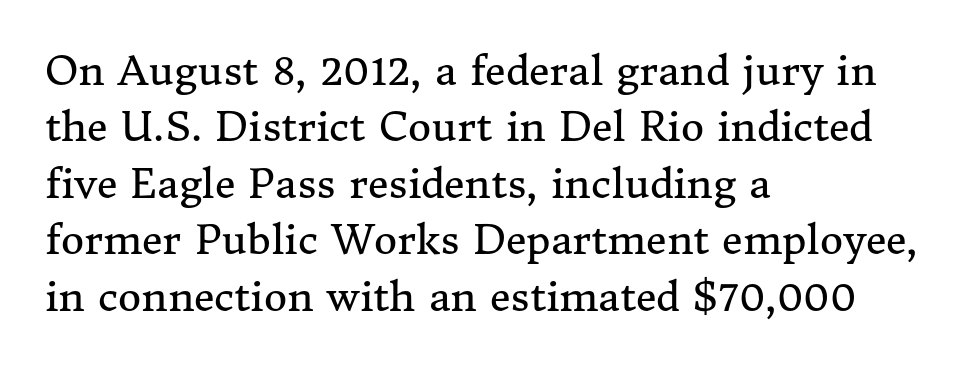
Q: Is the text bold? A: No.
Q: Is the text italic (slanted)? A: No, it is upright.
Q: Is the typeface a serif or a sans-serif typeface? A: Serif.
Q: Is the text underlined? A: No.
Q: How is the paragraph aligned? A: Left-aligned.
Q: Is the spacing between letters normal or unusually wide? A: Normal.
Q: Is the spacing between lines tight, normal or loose? A: Normal.
Q: Width (condensed, normal, or wide)? A: Normal.
Q: Stroke contrast? A: Medium.
Q: x-height? A: Medium.
Q: Monospaced? A: No.
